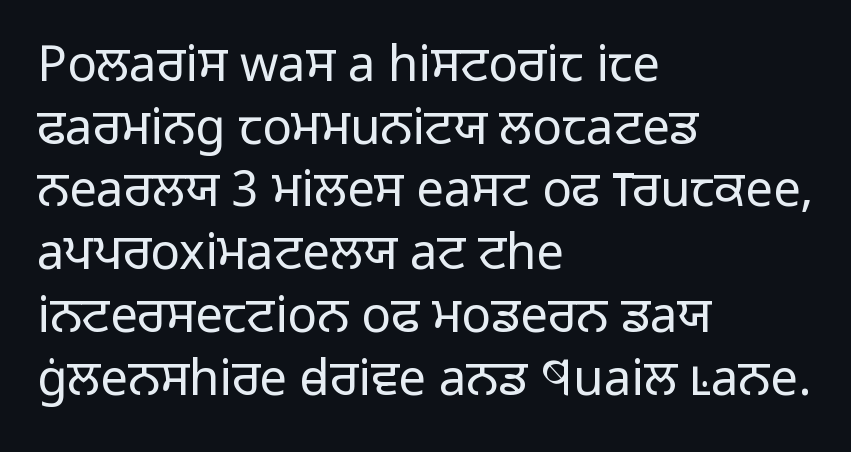
You could not count columns in this text — the font is proportionally spaced. The font's upright variant was chosen for this text. The rendering uses a moderate line-height, typical for paragraphs. Nope, no serifs anywhere on these letters. Horizontal alignment here is leftward, the default for most running prose. Nothing heavy about these letters — not bold at all.
